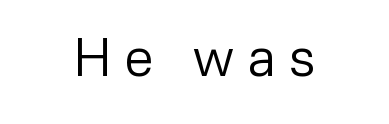
The image shows 53 px regular-weight sans-serif type, upright; set unusually wide letter spacing (+0.26 em), not underlined; low stroke contrast and a medium x-height.
